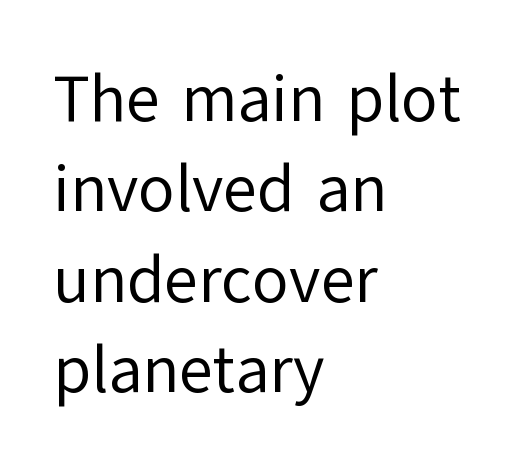
The image shows 66 px regular-weight sans-serif type, upright; set left-aligned, normal line spacing (1.37x), normal letter spacing, not underlined; low stroke contrast and a medium x-height.
